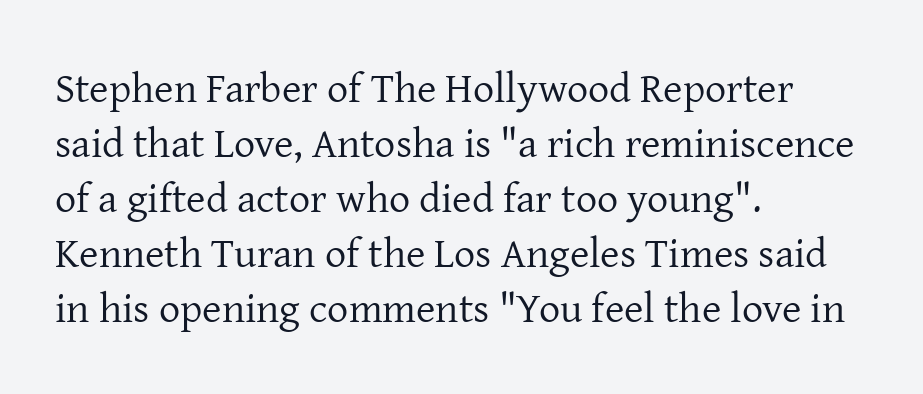
Q: Is the text bold? A: No.
Q: Is the text italic (slanted)? A: No, it is upright.
Q: Is the typeface a serif or a sans-serif typeface? A: Serif.
Q: Is the text underlined? A: No.
Q: How is the paragraph aligned? A: Left-aligned.
Q: Is the spacing between letters normal or unusually wide? A: Normal.
Q: Is the spacing between lines tight, normal or loose? A: Normal.
Q: Width (condensed, normal, or wide)? A: Normal.
Q: Stroke contrast? A: Low.
Q: x-height? A: Medium.
Q: Monospaced? A: No.
